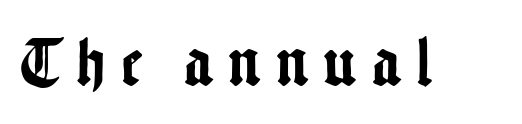
Q: Is the text italic (slanted)? A: No, it is upright.
Q: Is the typeface a serif or a sans-serif typeface? A: Sans-serif.
Q: Is the text underlined? A: No.
Q: Is the spacing between letters normal or unusually wide? A: Unusually wide.
Q: Width (condensed, normal, or wide)? A: Condensed.
Q: Stroke contrast? A: Low.
Q: x-height? A: Medium.
Q: Monospaced? A: No.
